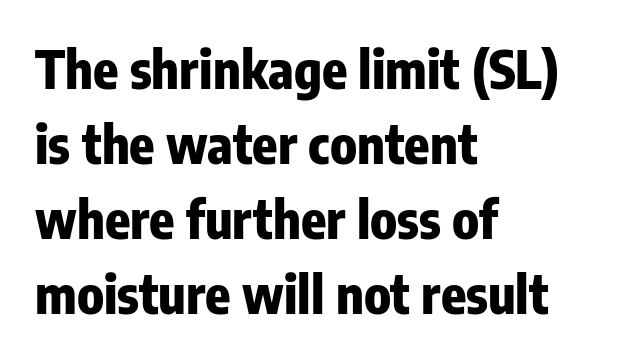
Q: Is the text bold? A: Yes.
Q: Is the text italic (slanted)? A: No, it is upright.
Q: Is the typeface a serif or a sans-serif typeface? A: Sans-serif.
Q: Is the text underlined? A: No.
Q: How is the paragraph aligned? A: Left-aligned.
Q: Is the spacing between letters normal or unusually wide? A: Normal.
Q: Is the spacing between lines tight, normal or loose? A: Normal.
Q: Width (condensed, normal, or wide)? A: Condensed.
Q: Stroke contrast? A: Low.
Q: x-height? A: Medium.
Q: Monospaced? A: No.
